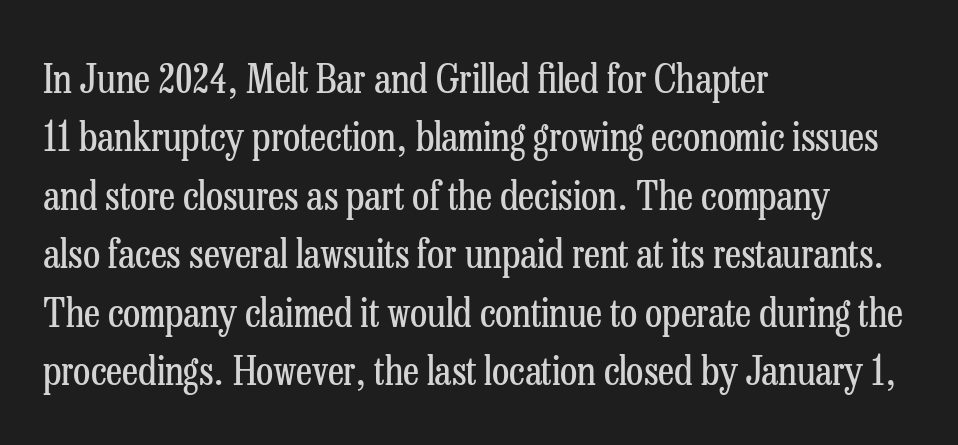
The rendering shows small feet on the letterforms — a serif design. The rows are spaced the way most documents space them. There is no visible air inserted between adjacent glyphs. Only glyphs here, with clear space below each row. Alignment: flush left.
